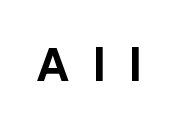
Q: Is the text bold? A: Yes.
Q: Is the text italic (slanted)? A: No, it is upright.
Q: Is the typeface a serif or a sans-serif typeface? A: Sans-serif.
Q: Is the text underlined? A: No.
Q: Is the spacing between letters normal or unusually wide? A: Unusually wide.
Q: Width (condensed, normal, or wide)? A: Normal.
Q: Stroke contrast? A: Low.
Q: x-height? A: Medium.
Q: Monospaced? A: No.
